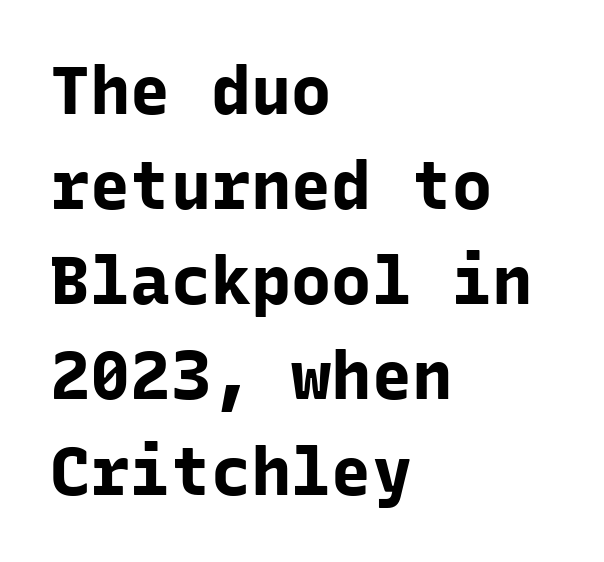
Q: Is the text bold? A: Yes.
Q: Is the text italic (slanted)? A: No, it is upright.
Q: Is the typeface a serif or a sans-serif typeface? A: Sans-serif.
Q: Is the text underlined? A: No.
Q: How is the paragraph aligned? A: Left-aligned.
Q: Is the spacing between letters normal or unusually wide? A: Normal.
Q: Is the spacing between lines tight, normal or loose? A: Normal.
Q: Width (condensed, normal, or wide)? A: Normal.
Q: Stroke contrast? A: Low.
Q: x-height? A: Medium.
Q: Monospaced? A: Yes.
